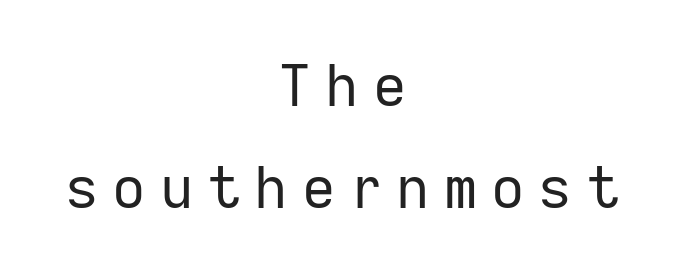
Q: Is the text bold? A: No.
Q: Is the text italic (slanted)? A: No, it is upright.
Q: Is the typeface a serif or a sans-serif typeface? A: Sans-serif.
Q: Is the text underlined? A: No.
Q: How is the paragraph aligned? A: Centered.
Q: Is the spacing between letters normal or unusually wide? A: Unusually wide.
Q: Width (condensed, normal, or wide)? A: Normal.
Q: Stroke contrast? A: Low.
Q: x-height? A: Medium.
Q: Monospaced? A: Yes.
